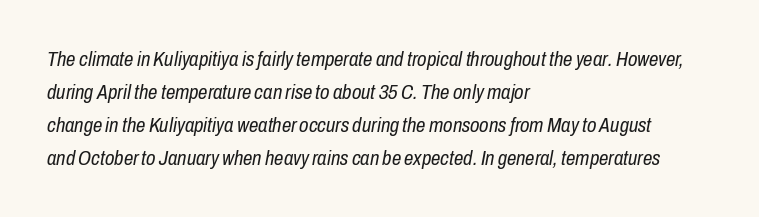
Baseline-to-baseline distance is the conventional proportion of letter height. The horizontal fit of the characters is conventional and even. Each row of text sits above clean, open space. The rendering anchors every line to the left-hand side.
